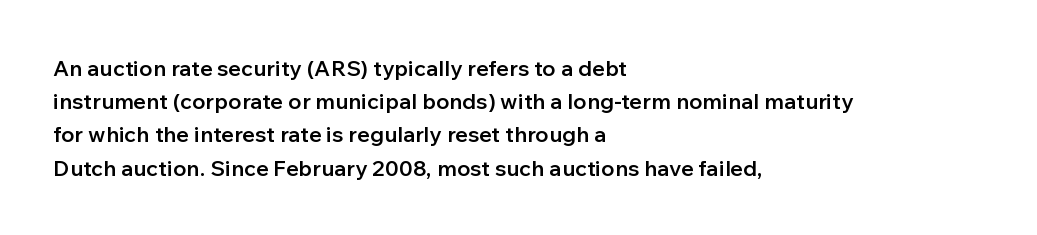
The words here are not underlined. Each new line begins a customary step beneath the previous one. These lines were composed using upright roman letters. In CSS terms this would be text-align: left. Compared with typical body copy, the letter spacing here is the same. This is the in-between weight designers call semibold or demi.
